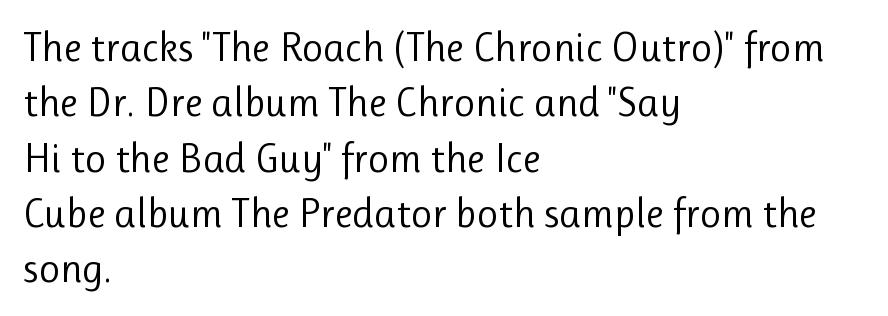
Q: Is the text bold? A: No.
Q: Is the text italic (slanted)? A: No, it is upright.
Q: Is the typeface a serif or a sans-serif typeface? A: Sans-serif.
Q: Is the text underlined? A: No.
Q: How is the paragraph aligned? A: Left-aligned.
Q: Is the spacing between letters normal or unusually wide? A: Normal.
Q: Is the spacing between lines tight, normal or loose? A: Normal.
Q: Width (condensed, normal, or wide)? A: Normal.
Q: Stroke contrast? A: Low.
Q: x-height? A: Medium.
Q: Monospaced? A: No.
